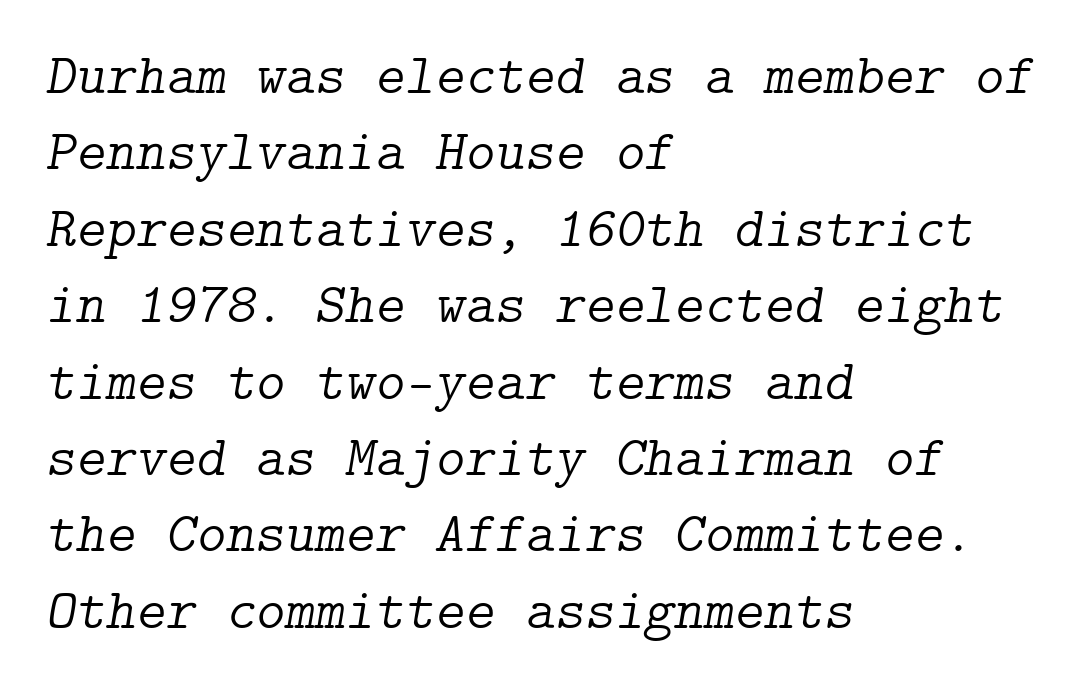
The rag falls on the right side of this text block. Is the letter spacing exaggerated? No — it looks like the ordinary default. If you drew a line through each stem, it would be angled. Stroke mass is kept to a normal reading level or below. The leading is moderate, giving the passage an even texture.
